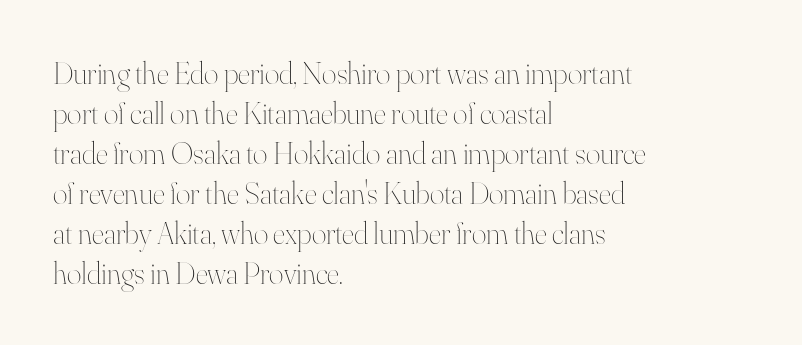
Q: Is the text bold? A: No.
Q: Is the text italic (slanted)? A: No, it is upright.
Q: Is the text underlined? A: No.
Q: How is the paragraph aligned? A: Left-aligned.
Q: Is the spacing between letters normal or unusually wide? A: Normal.
Q: Is the spacing between lines tight, normal or loose? A: Normal.
Q: Width (condensed, normal, or wide)? A: Normal.
Q: Stroke contrast? A: High.
Q: x-height? A: Small.
Q: Monospaced? A: No.
